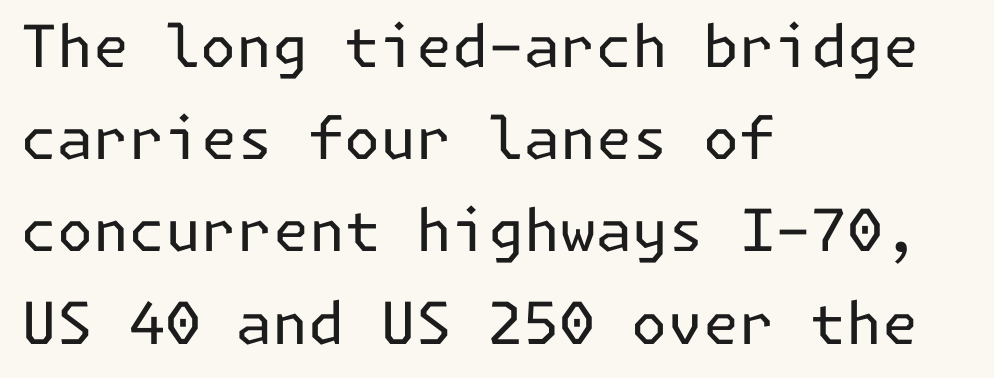
I'd call this a sans setting — the letters go barefoot. Summary of weight: not heavy and not bold. Words appear dense and cohesive because spacing is normal. The leading is moderate, giving the passage an even texture.
